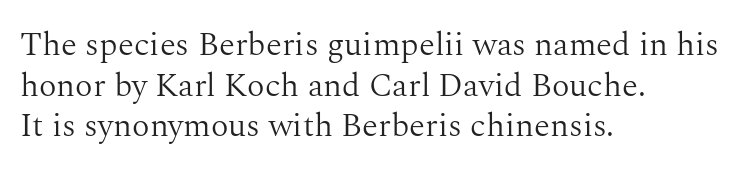
{"serif": "yes", "italic": "no", "bold": "no", "weight": "light", "width": "normal", "stroke_contrast": "medium", "x_height": "medium", "monospaced": "no", "underline": "no", "align": "left", "line_spacing_ratio": 1.23, "letter_spacing": "normal", "letter_spacing_em": 0.0, "glyph_px": 33}
